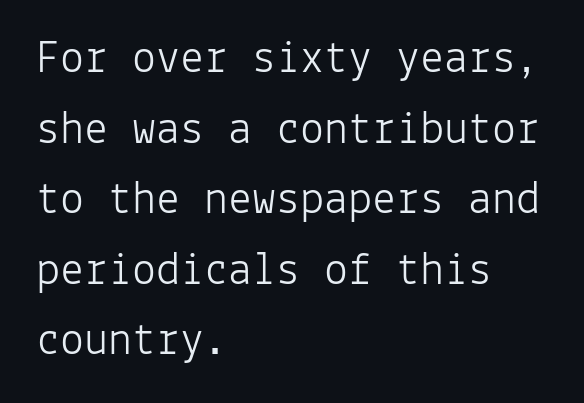
The image shows 48 px light sans-serif type, upright, monospaced; set left-aligned, normal line spacing (1.47x), normal letter spacing, not underlined; low stroke contrast and a medium x-height.
